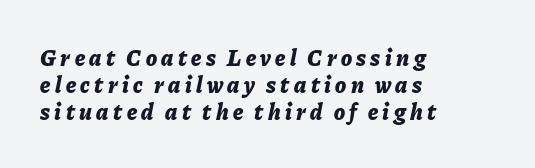
The image shows 23 px bold type, italic (leaning right); set left-aligned, line spacing 1.17x, not underlined.
